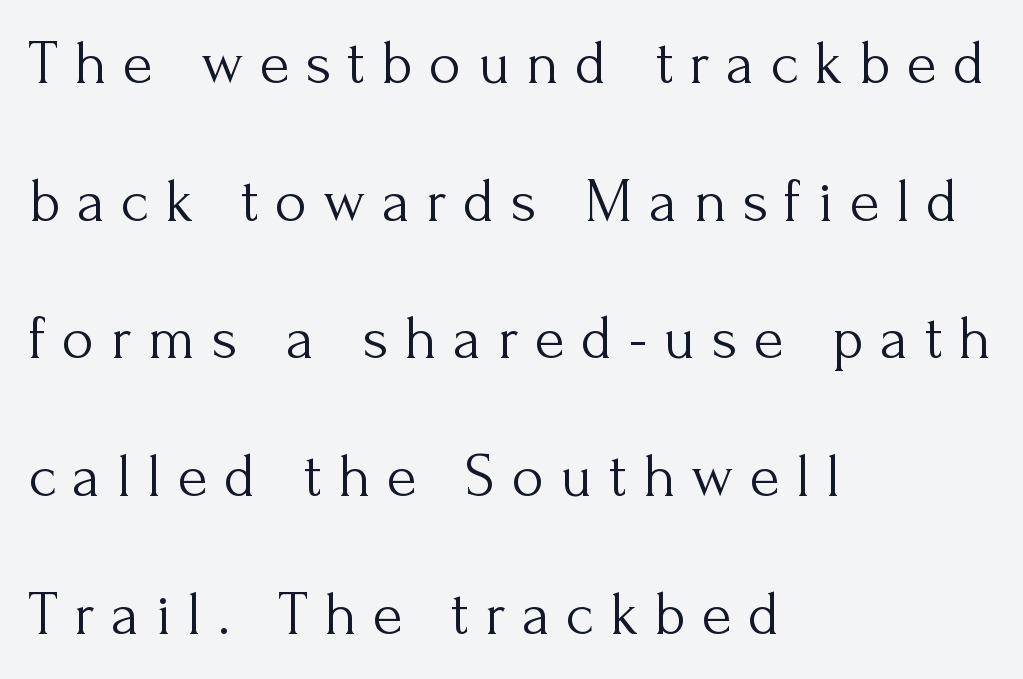
{"serif": "yes", "italic": "no", "bold": "no", "weight": "light", "width": "normal", "stroke_contrast": "medium", "x_height": "small", "monospaced": "no", "underline": "no", "align": "left", "line_spacing": "loose", "line_spacing_ratio": 2.22, "letter_spacing": "wide", "letter_spacing_em": 0.26, "glyph_px": 62}
